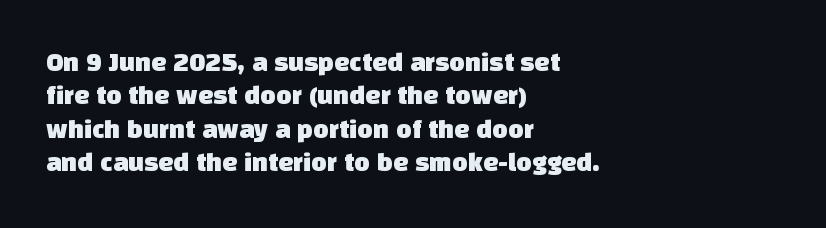
The glyphs are unaccompanied by any horizontal stroke below them. Spacing between characters is what you'd get straight out of the box. Horizontal alignment here is leftward, the default for most running prose.
